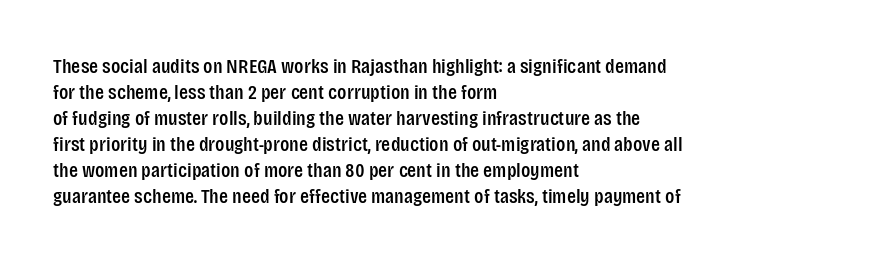
{"italic": "no", "underline": "no", "align": "left", "line_spacing_ratio": 1.24, "letter_spacing": "normal", "letter_spacing_em": 0.0, "glyph_px": 21}
